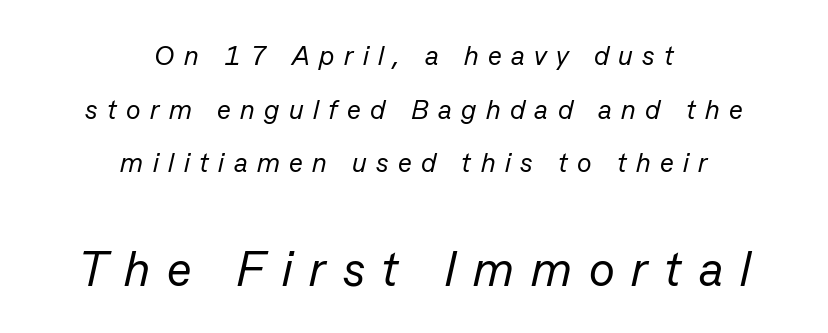
{"italic": "yes", "lean": "right", "slant_degrees": 13, "bold": "no", "weight": "regular", "width": "normal", "stroke_contrast": "low", "x_height": "medium", "monospaced": "no", "underline": "no", "align": "center", "line_spacing": "loose", "line_spacing_ratio": 1.99, "letter_spacing": "wide", "letter_spacing_em": 0.35, "larger_block": "second", "size_ratio": 1.78, "glyph_px": 48}
